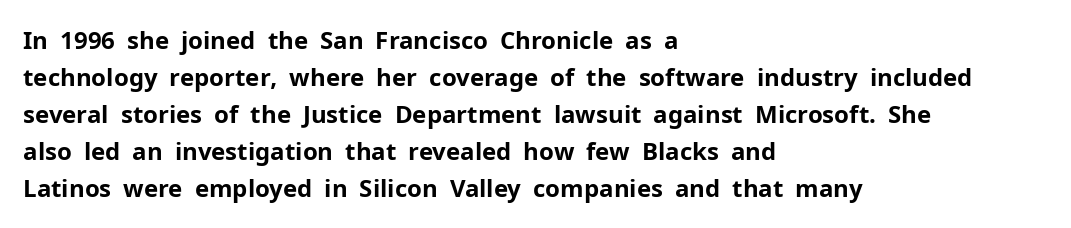
{"italic": "no", "bold": "yes", "underline": "no", "align": "left", "line_spacing": "normal", "line_spacing_ratio": 1.54, "letter_spacing": "normal", "letter_spacing_em": 0.0, "glyph_px": 24}
